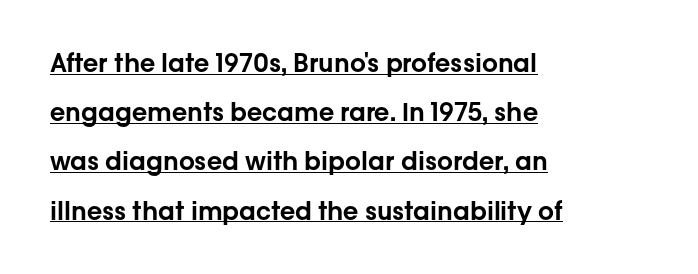
Q: Is the text italic (slanted)? A: No, it is upright.
Q: Is the text underlined? A: Yes.
Q: How is the paragraph aligned? A: Left-aligned.
Q: Is the spacing between letters normal or unusually wide? A: Normal.
Q: Is the spacing between lines tight, normal or loose? A: Loose.
